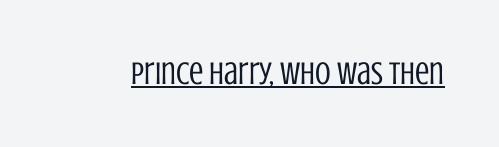
{"serif": "no", "italic": "no", "bold": "no", "weight": "regular", "width": "condensed", "stroke_contrast": "low", "x_height": "large", "monospaced": "no", "underline": "yes", "letter_spacing": "normal", "letter_spacing_em": 0.0, "glyph_px": 32}
